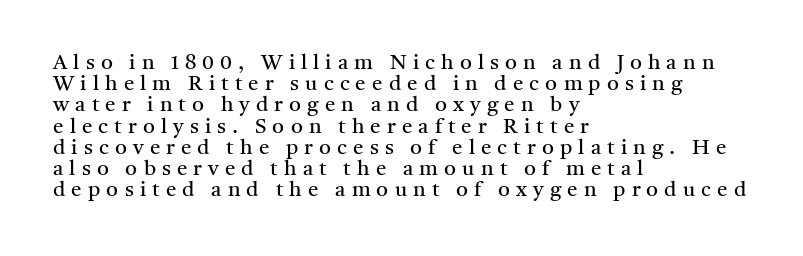
{"italic": "no", "bold": "no", "underline": "no", "align": "left", "line_spacing": "tight", "line_spacing_ratio": 1.01, "letter_spacing": "wide", "letter_spacing_em": 0.29, "glyph_px": 21}
